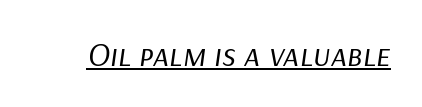
The image shows 34 px regular-weight type, italic (leaning right); set normal letter spacing, underlined; low stroke contrast and a medium x-height.
